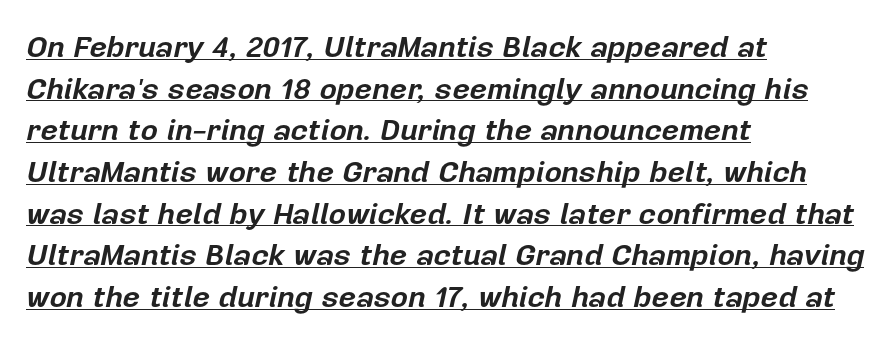
{"italic": "yes", "lean": "right", "slant_degrees": 12, "bold": "yes", "weight": "bold", "width": "normal", "stroke_contrast": "low", "x_height": "medium", "monospaced": "no", "underline": "yes", "align": "left", "line_spacing": "normal", "line_spacing_ratio": 1.39, "letter_spacing": "normal", "letter_spacing_em": 0.0, "glyph_px": 30}
